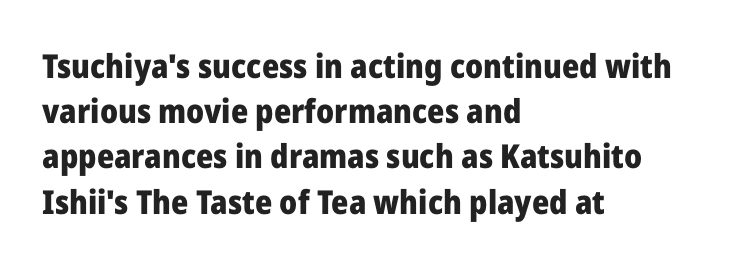
{"serif": "no", "italic": "no", "bold": "yes", "weight": "heavy", "width": "normal", "stroke_contrast": "low", "x_height": "medium", "monospaced": "no", "underline": "no", "align": "left", "line_spacing": "normal", "line_spacing_ratio": 1.37, "letter_spacing": "normal", "letter_spacing_em": 0.0, "glyph_px": 33}
